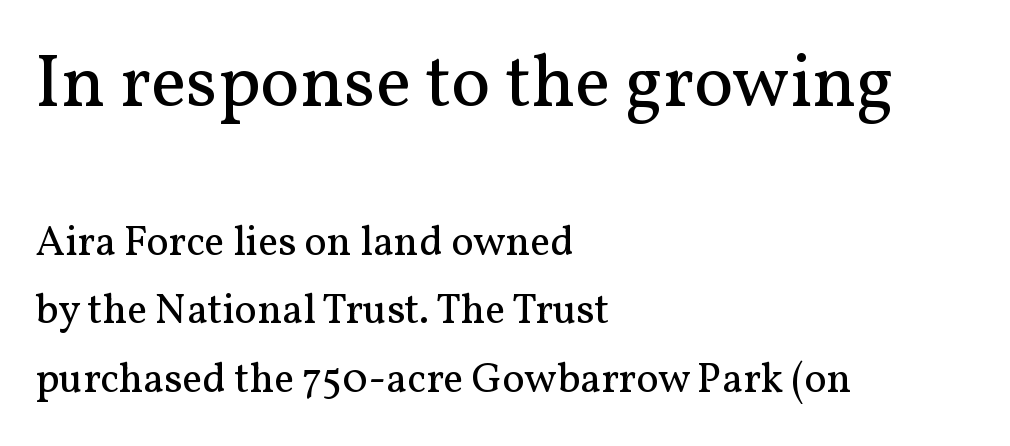
The image shows 74 px regular-weight serif type, upright; set left-aligned, normal line spacing (1.63x), normal letter spacing, not underlined; the first (top) block is 1.76x larger; medium stroke contrast and a medium x-height.
